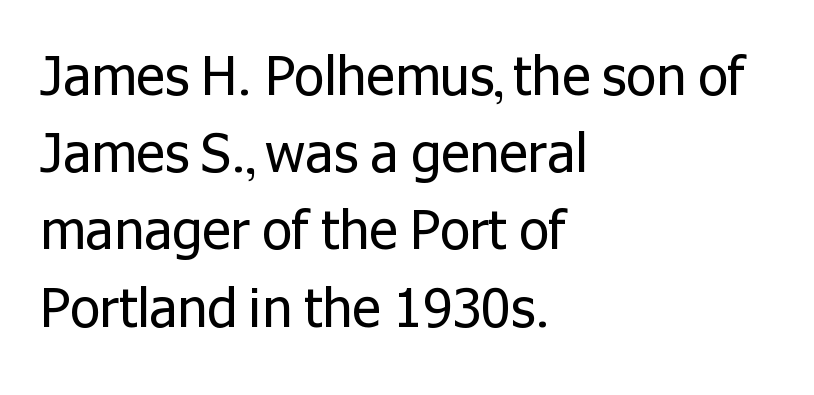
{"serif": "no", "italic": "no", "bold": "no", "weight": "regular", "width": "normal", "stroke_contrast": "low", "x_height": "medium", "monospaced": "no", "underline": "no", "align": "left", "line_spacing": "normal", "line_spacing_ratio": 1.43, "letter_spacing": "normal", "letter_spacing_em": 0.0, "glyph_px": 54}
